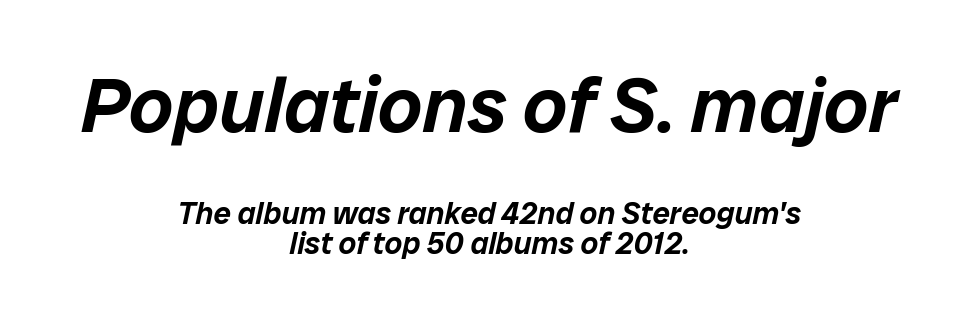
The image shows 78 px text type, italic (leaning right); set centered, tight line spacing (0.98x), normal letter spacing, not underlined; the first (top) block is 2.52x larger; low stroke contrast and a medium x-height.
